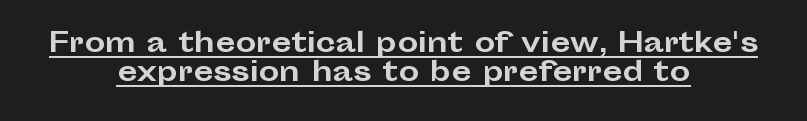
The sample's only ornament is a line tracing under the words. No italicization has been applied; the sample stays upright. Does the copy run flush right? No — it is centered line by line. Vertical spacing — tight. Letter spacing: default.
